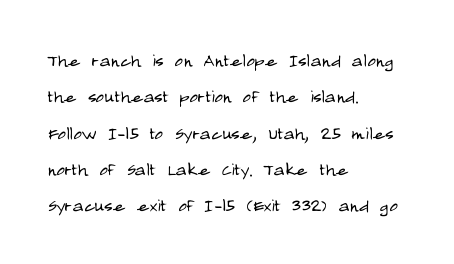
The image shows 23 px text type, upright; set left-aligned, normal line spacing (1.58x), normal letter spacing, not underlined.
